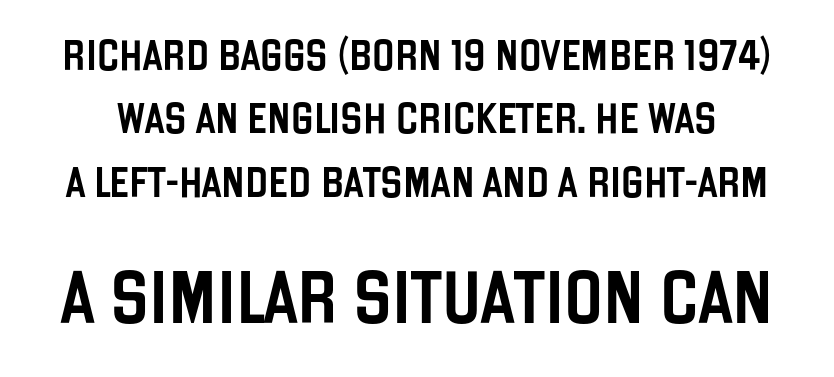
Do the characters align in a grid? No, the font is proportional. Is the letter spacing exaggerated? No — it looks like the ordinary default. Descenders hang freely into open space. This sample uses an upright cut, with every glyph sitting square on the baseline.
